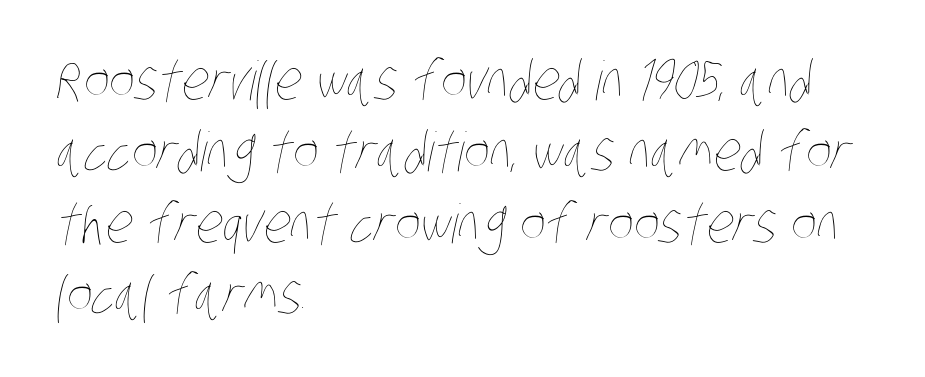
The image shows 54 px thin, condensed type; set left-aligned, normal line spacing (1.32x), normal letter spacing, not underlined; low stroke contrast and a large x-height.
